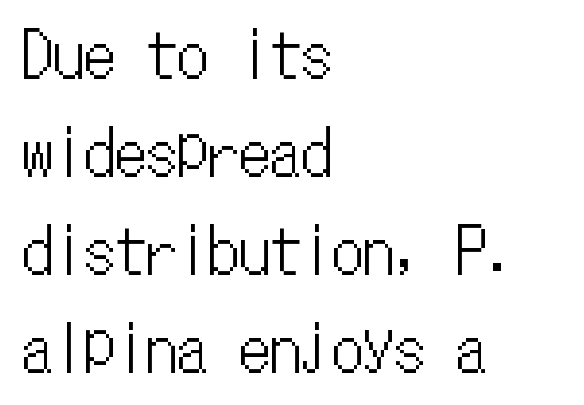
The image shows 62 px condensed type, upright, monospaced; set left-aligned, normal line spacing (1.58x), normal letter spacing, not underlined; low stroke contrast and a medium x-height.
